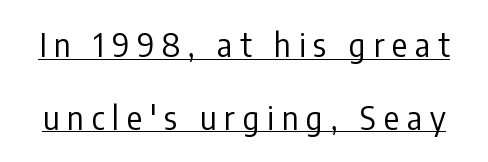
Ordinary non-slanted type is in use. Baseline-to-baseline distance is far greater than the letter height. These lines are rendered in a variable-pitch font. Stems and bowls with no extra thickness — not bold.
